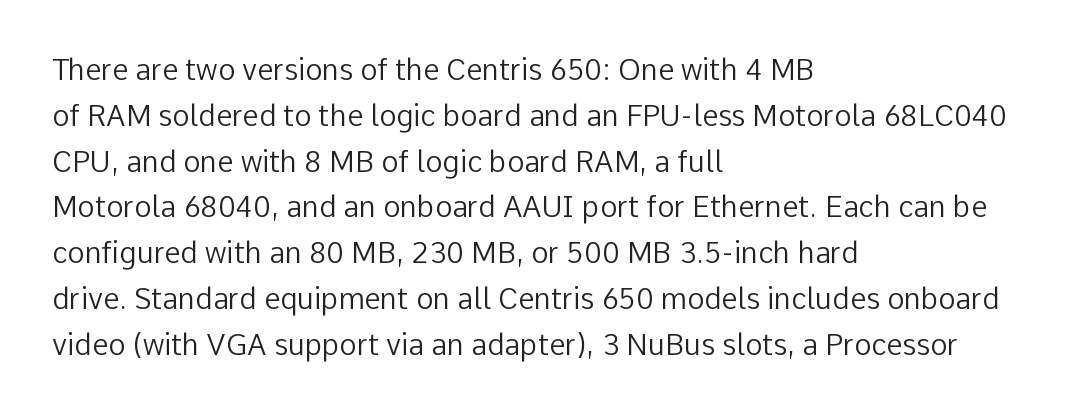
Observe the absence of serifs on each vertical stroke in this sample. Alignment: flush left. Descenders are the only things crossing below the line. This sample uses an upright cut, with every glyph sitting square on the baseline. Ink coverage per letter is moderate at most.
